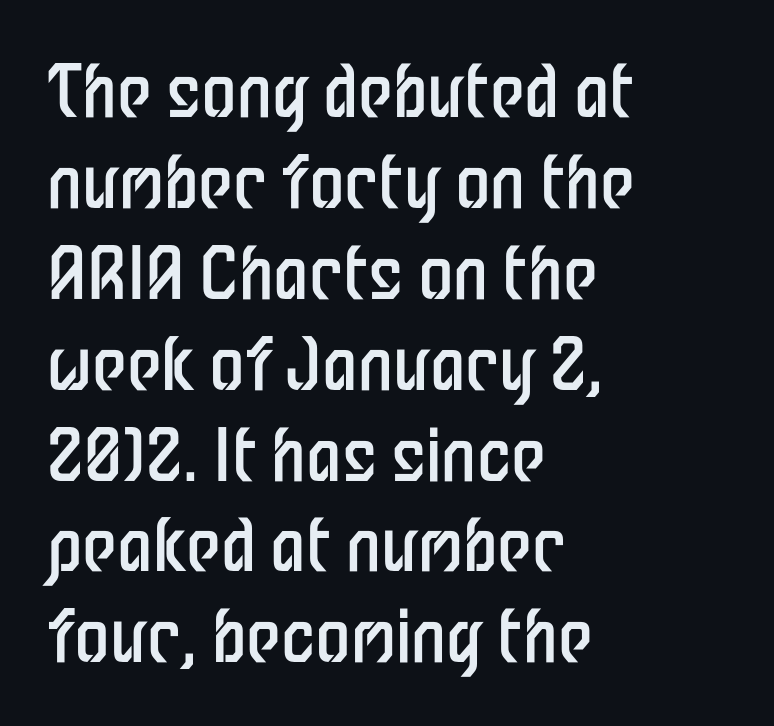
The image shows 71 px regular-weight, condensed sans-serif type, upright; set left-aligned, normal line spacing (1.28x), normal letter spacing, not underlined; low stroke contrast and a medium x-height.
